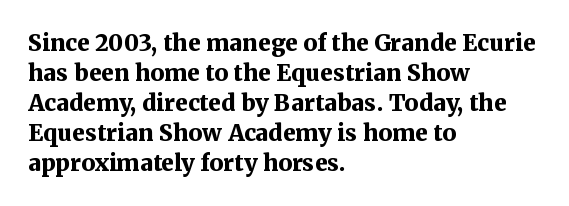
Q: Is the text bold? A: Yes.
Q: Is the text italic (slanted)? A: No, it is upright.
Q: Is the text underlined? A: No.
Q: How is the paragraph aligned? A: Left-aligned.
Q: Is the spacing between letters normal or unusually wide? A: Normal.
Q: Is the spacing between lines tight, normal or loose? A: Normal.
